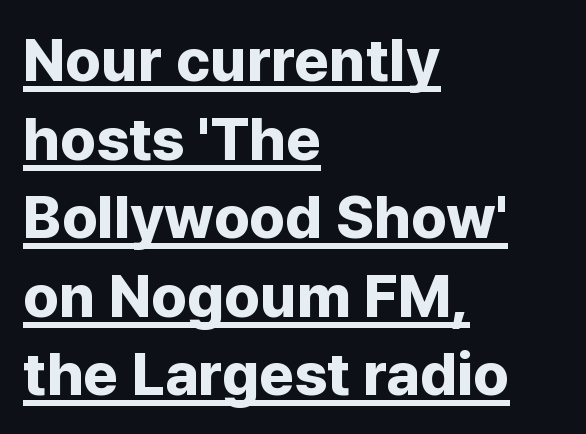
{"serif": "no", "italic": "no", "bold": "yes", "weight": "bold", "width": "normal", "stroke_contrast": "low", "x_height": "medium", "monospaced": "no", "underline": "yes", "align": "left", "line_spacing": "normal", "line_spacing_ratio": 1.31, "letter_spacing": "normal", "letter_spacing_em": 0.0, "glyph_px": 60}
